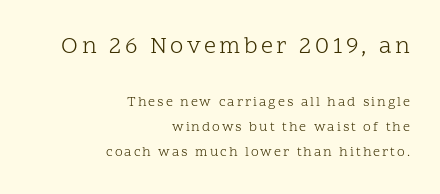
Q: Is the text bold? A: No.
Q: Is the text italic (slanted)? A: No, it is upright.
Q: Is the text underlined? A: No.
Q: How is the paragraph aligned? A: Right-aligned.
Q: Which block of text is set in a larger size, the first (top) or the second (bottom)? A: The first (top) one.
